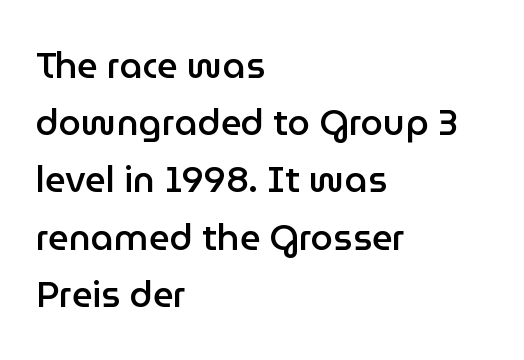
The image shows 36 px semibold sans-serif type, upright; set left-aligned, normal line spacing (1.59x), normal letter spacing, not underlined; low stroke contrast and a medium x-height.
